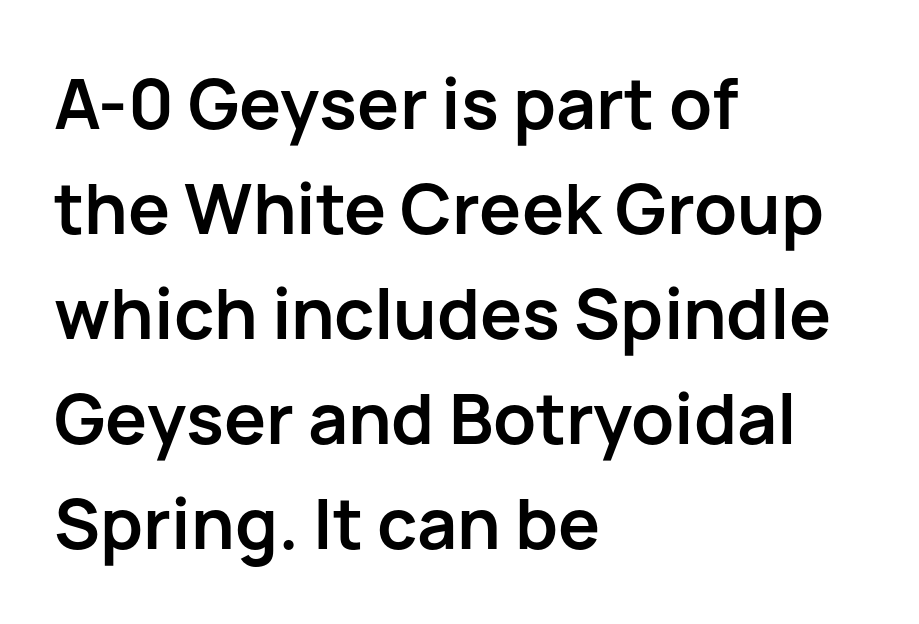
{"serif": "no", "italic": "no", "bold": "yes", "weight": "semibold", "width": "normal", "stroke_contrast": "low", "x_height": "medium", "monospaced": "no", "underline": "no", "align": "left", "line_spacing": "normal", "line_spacing_ratio": 1.5, "letter_spacing": "normal", "letter_spacing_em": 0.0, "glyph_px": 70}
